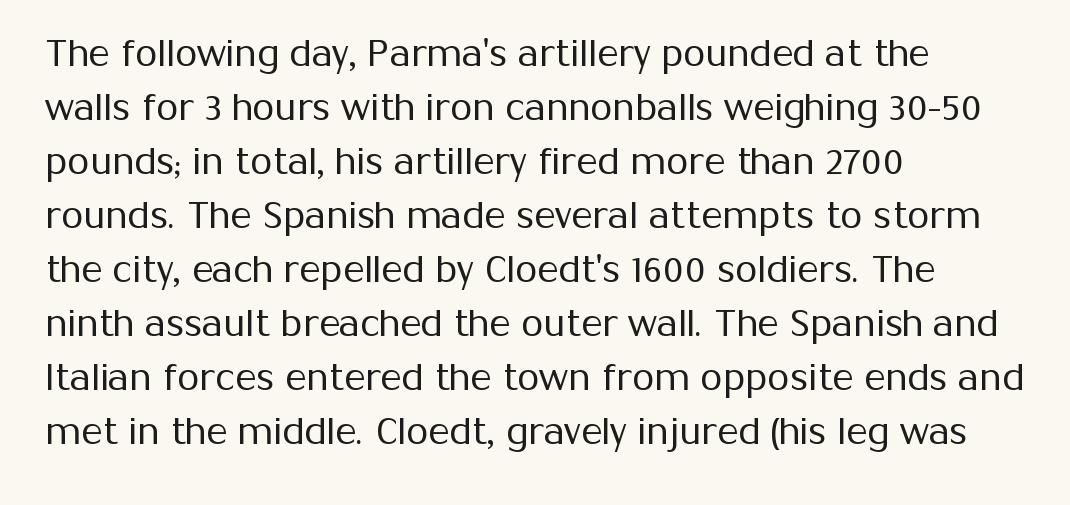
The image shows 36 px regular-weight sans-serif type, upright; set left-aligned, normal line spacing (1.5x), normal letter spacing, not underlined; medium stroke contrast and a medium x-height.
